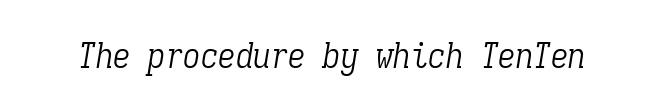
{"serif": "yes", "italic": "yes", "lean": "right", "slant_degrees": 9, "bold": "no", "weight": "light", "width": "condensed", "stroke_contrast": "low", "x_height": "medium", "monospaced": "yes", "underline": "no", "letter_spacing": "normal", "letter_spacing_em": 0.0, "glyph_px": 35}
